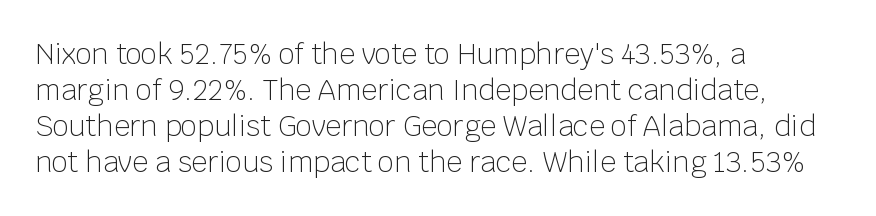
Notice how the passage keeps a crisp vertical edge on the left only. A roman cut, with each character standing at attention. Regular leading. This sample has the flowing, uneven cadence of proportional lettering. Beneath every word, the page is bare. No heavy texture on the line: the type isn't bold.
